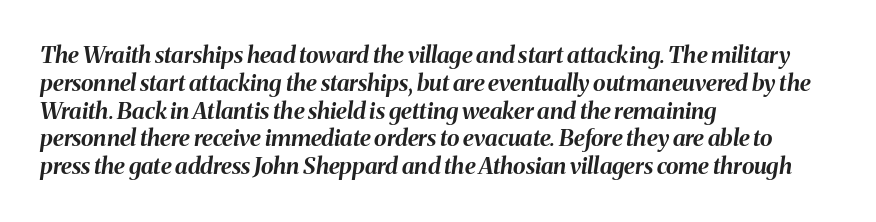
{"italic": "yes", "lean": "right", "slant_degrees": 8, "bold": "yes", "underline": "no", "align": "left", "line_spacing_ratio": 1.21, "letter_spacing": "normal", "letter_spacing_em": 0.0, "glyph_px": 23}
